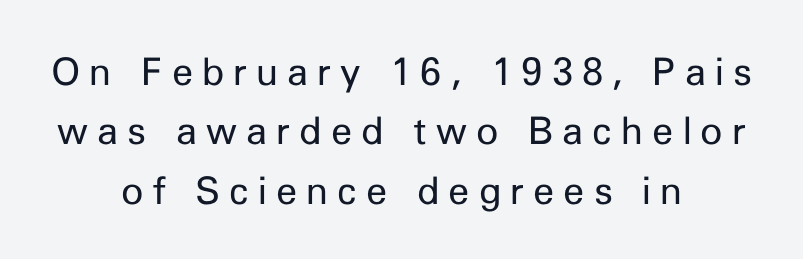
{"serif": "no", "italic": "no", "bold": "no", "weight": "regular", "width": "normal", "stroke_contrast": "low", "x_height": "medium", "monospaced": "no", "underline": "no", "align": "center", "line_spacing": "normal", "line_spacing_ratio": 1.56, "letter_spacing": "wide", "letter_spacing_em": 0.24, "glyph_px": 38}
